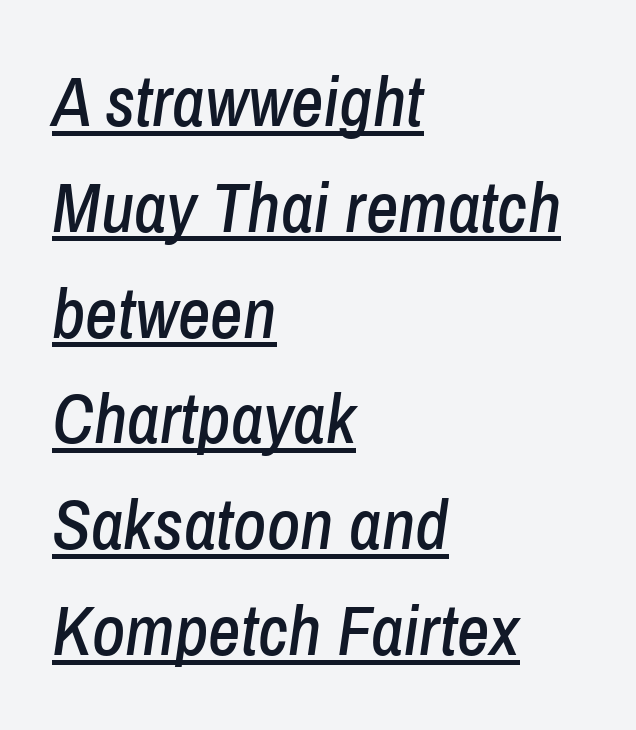
Q: Is the text italic (slanted)? A: Yes, it leans right by about 8 degrees.
Q: Is the text underlined? A: Yes.
Q: How is the paragraph aligned? A: Left-aligned.
Q: Is the spacing between letters normal or unusually wide? A: Normal.
Q: Is the spacing between lines tight, normal or loose? A: Normal.
Q: Width (condensed, normal, or wide)? A: Condensed.
Q: Stroke contrast? A: Low.
Q: x-height? A: Medium.
Q: Monospaced? A: No.
